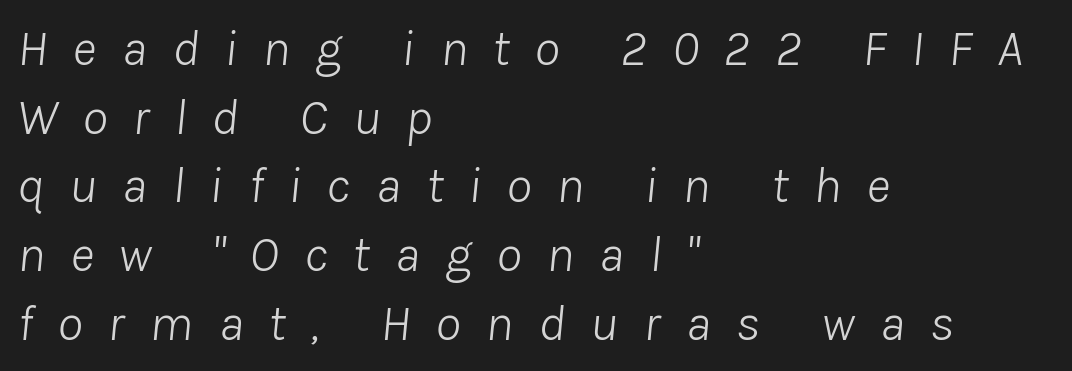
Q: Is the text bold? A: No.
Q: Is the text italic (slanted)? A: Yes, it leans right by about 8 degrees.
Q: Is the text underlined? A: No.
Q: How is the paragraph aligned? A: Left-aligned.
Q: Is the spacing between letters normal or unusually wide? A: Unusually wide.
Q: Is the spacing between lines tight, normal or loose? A: Normal.
Q: Width (condensed, normal, or wide)? A: Normal.
Q: Stroke contrast? A: Low.
Q: x-height? A: Medium.
Q: Monospaced? A: No.
